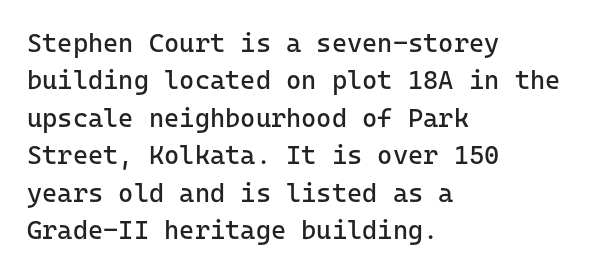
Q: Is the text bold? A: No.
Q: Is the text italic (slanted)? A: No, it is upright.
Q: Is the text underlined? A: No.
Q: How is the paragraph aligned? A: Left-aligned.
Q: Is the spacing between letters normal or unusually wide? A: Normal.
Q: Is the spacing between lines tight, normal or loose? A: Normal.
